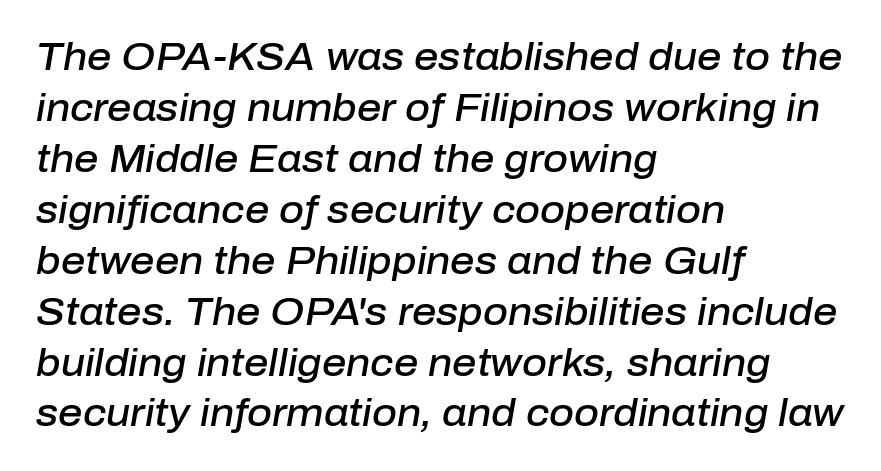
Q: Is the text bold? A: Semi-bold.
Q: Is the text italic (slanted)? A: Yes, it leans right by about 10 degrees.
Q: Is the text underlined? A: No.
Q: How is the paragraph aligned? A: Left-aligned.
Q: Is the spacing between letters normal or unusually wide? A: Normal.
Q: Is the spacing between lines tight, normal or loose? A: Normal.
Q: Width (condensed, normal, or wide)? A: Normal.
Q: Stroke contrast? A: Low.
Q: x-height? A: Medium.
Q: Monospaced? A: No.
